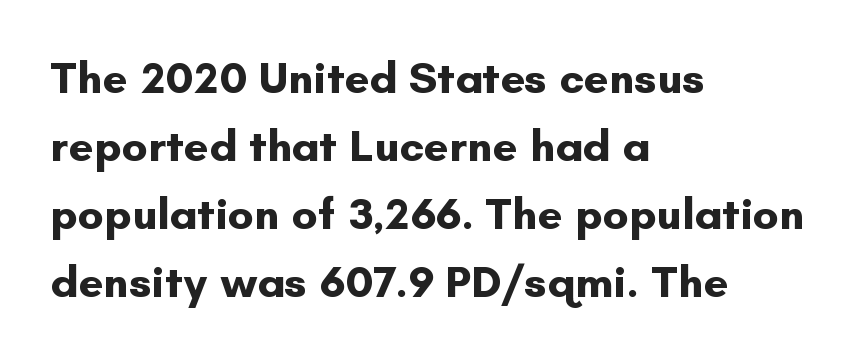
The face used here has the dense, thick strokes of a bold. Ascenders rise straight up at ninety degrees. Bare-footed words on every line. Evenly set lines give the paragraph a standard silhouette.
